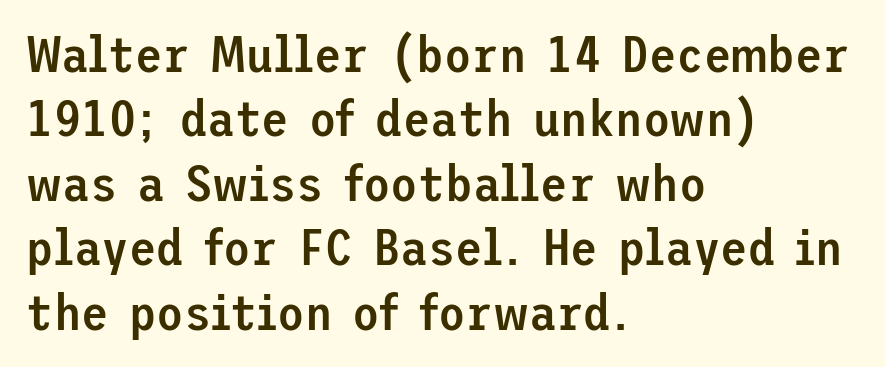
In terms of letterform style, serifs are entirely absent. Typeset ragged right — the left edge is the straight one. Quick note: not italic, upright. This rendering features lettering with no underline.
